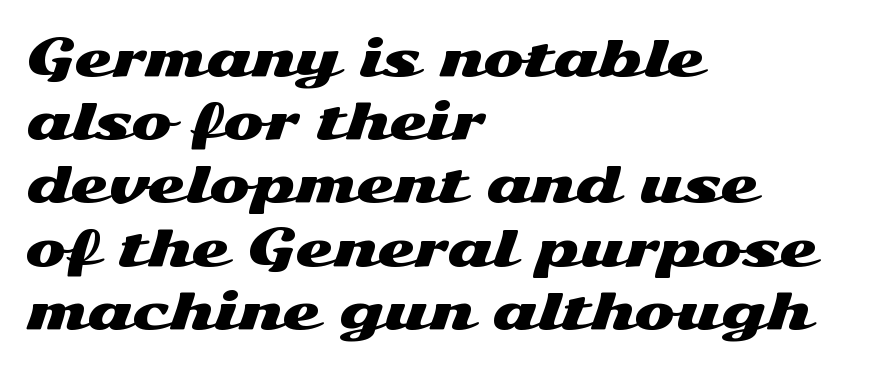
{"serif": "no", "width": "wide", "stroke_contrast": "medium", "x_height": "medium", "monospaced": "no", "underline": "no", "align": "left", "line_spacing": "normal", "line_spacing_ratio": 1.29, "letter_spacing": "normal", "letter_spacing_em": 0.0, "glyph_px": 49}
